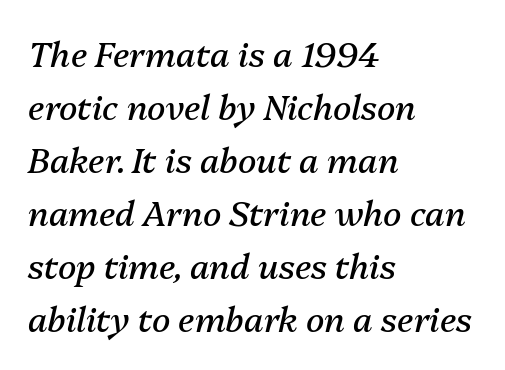
The image shows 34 px regular-weight type, italic (leaning right); set left-aligned, normal line spacing (1.56x), normal letter spacing, not underlined; medium stroke contrast and a medium x-height.
